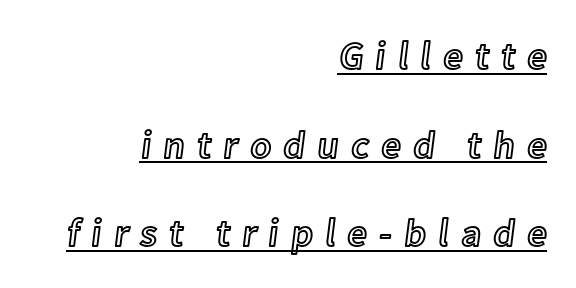
Airy leading. You could not count columns in this text — the font is proportionally spaced. The text block is weighted toward the right margin, trailing off unevenly leftward. The sample's only ornament is a line tracing under the words.
